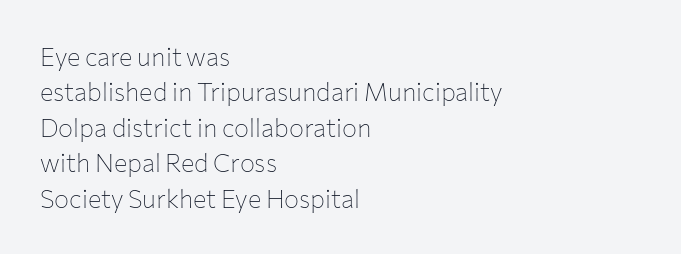
The image shows 25 px text type, upright; set left-aligned, normal line spacing (1.42x), normal letter spacing, not underlined.
